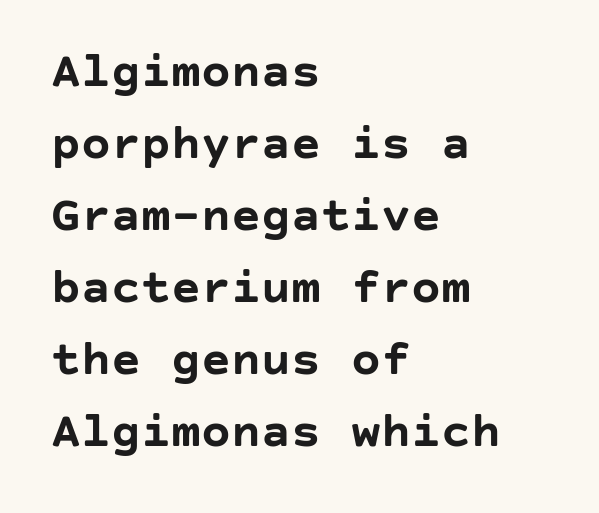
Q: Is the text bold? A: Yes.
Q: Is the text italic (slanted)? A: No, it is upright.
Q: Is the typeface a serif or a sans-serif typeface? A: Sans-serif.
Q: Is the text underlined? A: No.
Q: How is the paragraph aligned? A: Left-aligned.
Q: Is the spacing between letters normal or unusually wide? A: Normal.
Q: Is the spacing between lines tight, normal or loose? A: Normal.
Q: Width (condensed, normal, or wide)? A: Normal.
Q: Stroke contrast? A: Low.
Q: x-height? A: Large.
